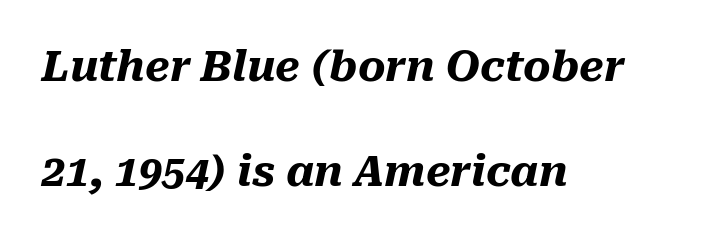
The image shows 42 px heavy type, italic (leaning right); set left-aligned, loose line spacing (2.49x), normal letter spacing, not underlined; medium stroke contrast and a medium x-height.
